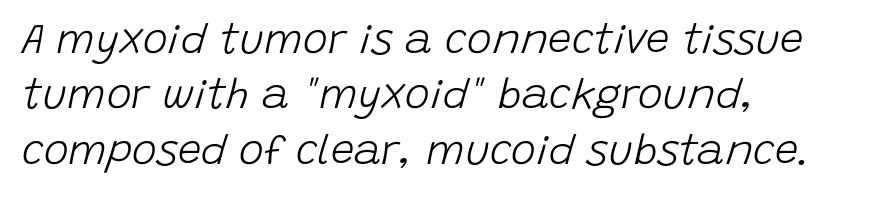
Q: Is the text bold? A: No.
Q: Is the text italic (slanted)? A: Yes, it leans right by about 15 degrees.
Q: Is the text underlined? A: No.
Q: How is the paragraph aligned? A: Left-aligned.
Q: Is the spacing between letters normal or unusually wide? A: Normal.
Q: Is the spacing between lines tight, normal or loose? A: Normal.
Q: Width (condensed, normal, or wide)? A: Normal.
Q: Stroke contrast? A: Low.
Q: x-height? A: Large.
Q: Monospaced? A: No.
